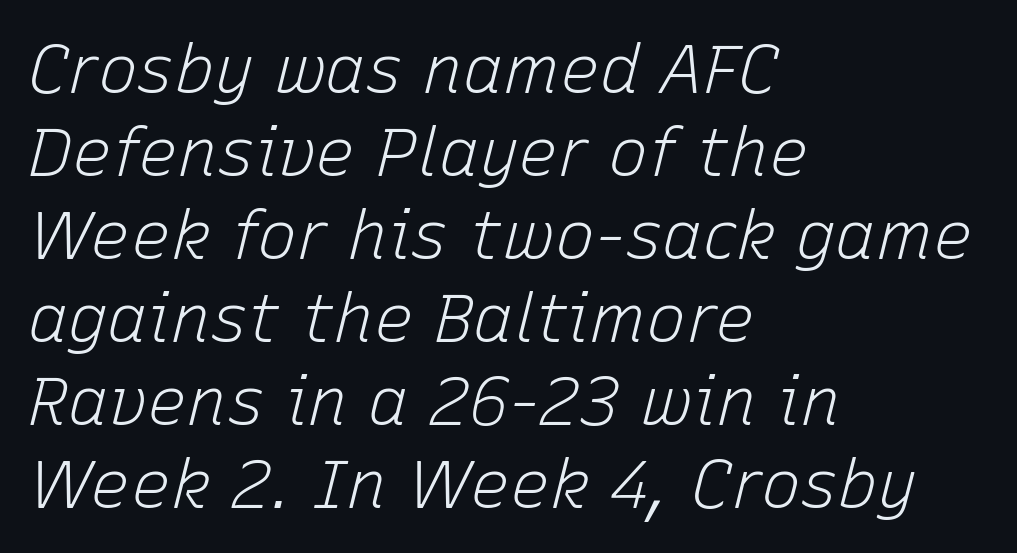
{"italic": "yes", "lean": "right", "slant_degrees": 15, "bold": "no", "weight": "light", "width": "normal", "stroke_contrast": "low", "x_height": "medium", "monospaced": "no", "underline": "no", "align": "left", "line_spacing_ratio": 1.24, "letter_spacing": "normal", "letter_spacing_em": 0.0, "glyph_px": 67}
